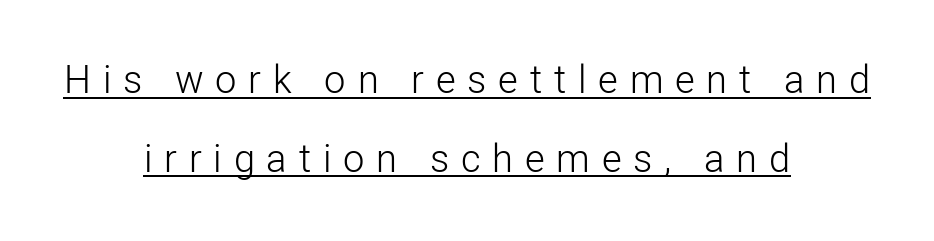
{"serif": "no", "italic": "no", "bold": "no", "weight": "light", "width": "normal", "stroke_contrast": "low", "x_height": "medium", "monospaced": "no", "underline": "yes", "align": "center", "line_spacing": "loose", "line_spacing_ratio": 2.07, "letter_spacing": "wide", "letter_spacing_em": 0.31, "glyph_px": 38}
